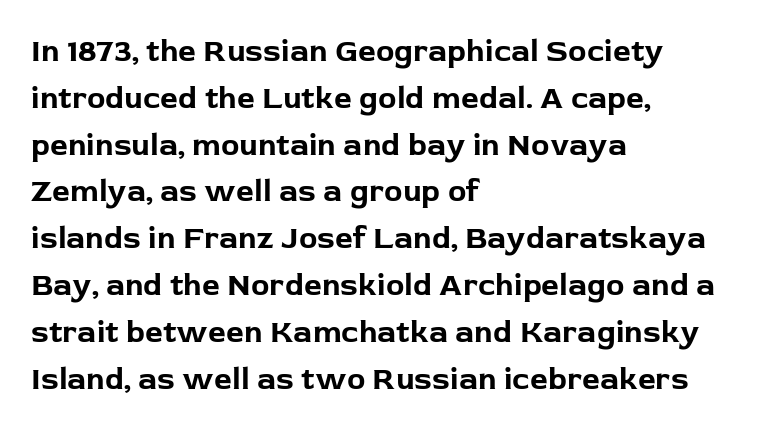
The image shows 31 px bold sans-serif type, upright; set left-aligned, normal line spacing (1.51x), normal letter spacing, not underlined; low stroke contrast and a medium x-height.
